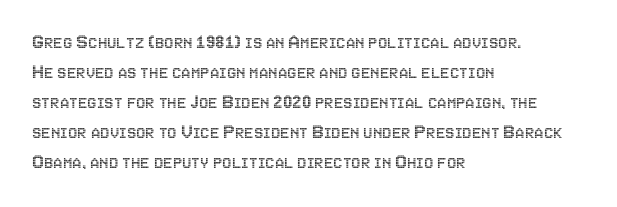
{"italic": "no", "underline": "no", "align": "left", "line_spacing": "normal", "line_spacing_ratio": 1.43, "letter_spacing": "normal", "letter_spacing_em": 0.0, "glyph_px": 21}
